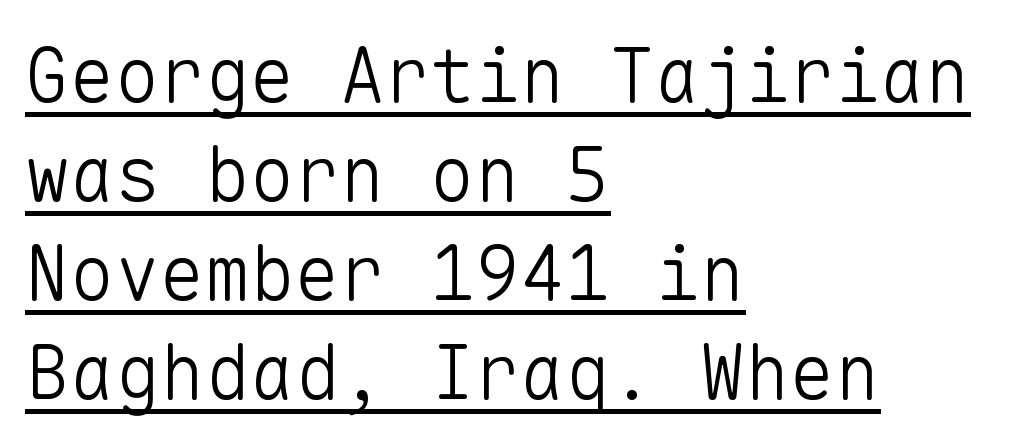
The image shows 75 px light sans-serif type, upright, monospaced; set left-aligned, normal line spacing (1.32x), normal letter spacing, underlined; low stroke contrast and a medium x-height.
